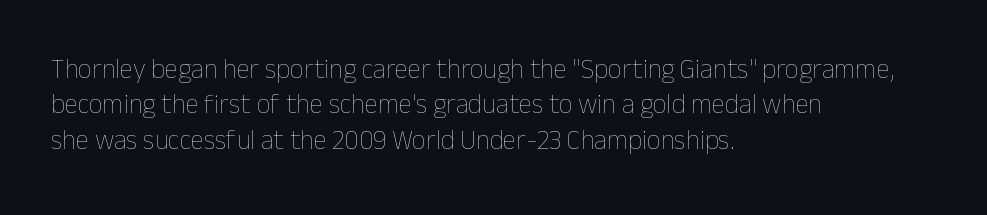
Line beginnings align vertically; line endings do not. The typography opts for an upright posture over an oblique one. Baseline-to-baseline distance is the conventional proportion of letter height. The characters are drawn with everyday or finer stroke widths. Here the glyphs are tracked normally, forming tight word shapes.
